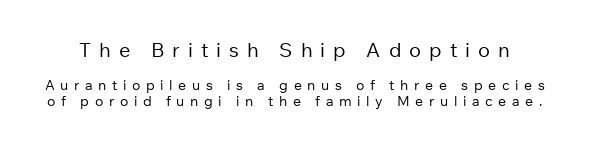
The image shows 20 px text type, upright; set tight line spacing (1.14x), unusually wide letter spacing (+0.4 em), not underlined; the first (top) block is 1.43x larger.
